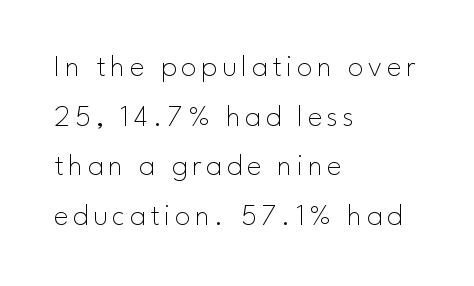
{"serif": "no", "italic": "no", "bold": "no", "weight": "thin", "width": "normal", "stroke_contrast": "low", "x_height": "small", "monospaced": "no", "underline": "no", "align": "left", "line_spacing": "normal", "line_spacing_ratio": 1.6, "glyph_px": 31}
